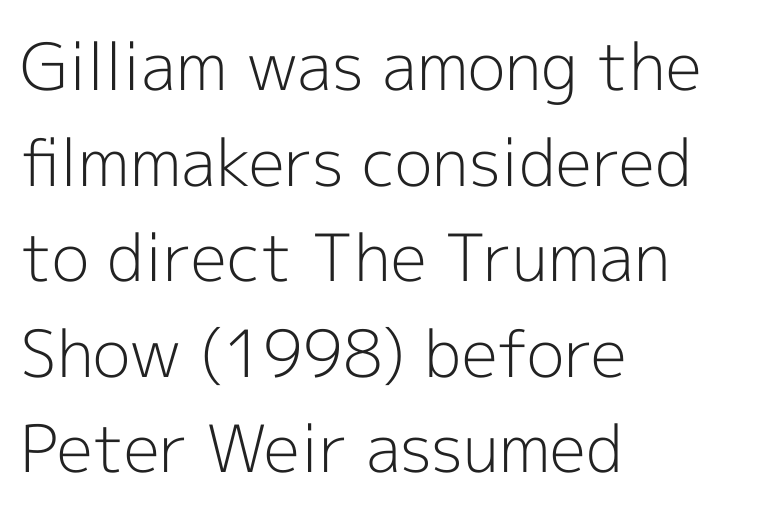
The image shows 65 px light sans-serif type, upright; set left-aligned, normal line spacing (1.47x), normal letter spacing, not underlined; a medium x-height.
